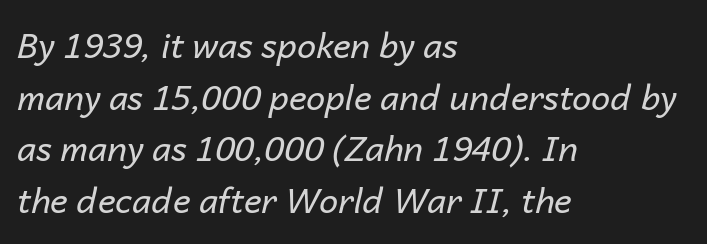
The image shows 34 px regular-weight type, italic (leaning right); set left-aligned, normal line spacing (1.52x), normal letter spacing, not underlined; low stroke contrast and a medium x-height.
